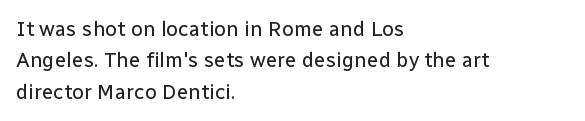
{"italic": "no", "bold": "no", "underline": "no", "align": "left", "line_spacing": "normal", "line_spacing_ratio": 1.49, "letter_spacing": "normal", "letter_spacing_em": 0.0, "glyph_px": 21}
